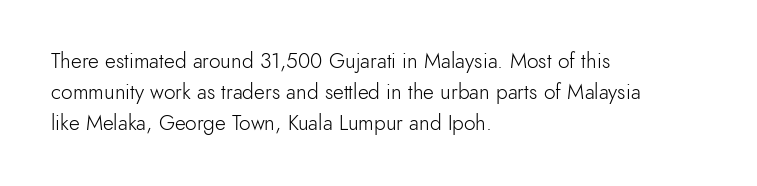
If you drew a line through each stem, it would be perfectly vertical. Leftover space on each line is placed entirely after the last word. The vertical gap from one line to the next is medium. The specimen omits any rule beneath the text block's lines.
